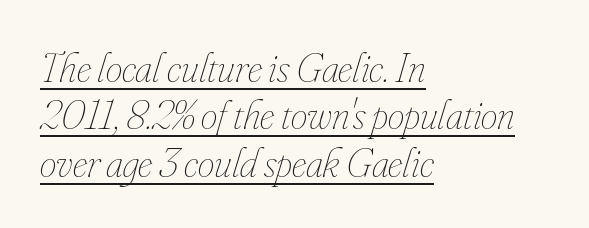
Letters have the restrained weight of plain body copy at most. These lines were composed using italics. The typesetter has applied underlining to the passage shown. A student would call this left alignment; a typographer would say flush left, rag right. The lines are packed closely together with very little leading.
